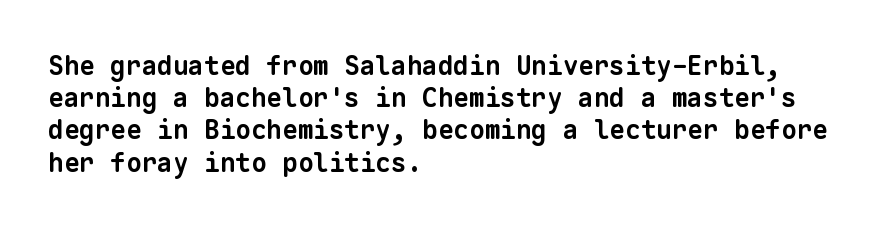
The image shows 26 px bold type; set left-aligned, line spacing 1.24x, normal letter spacing, not underlined.
